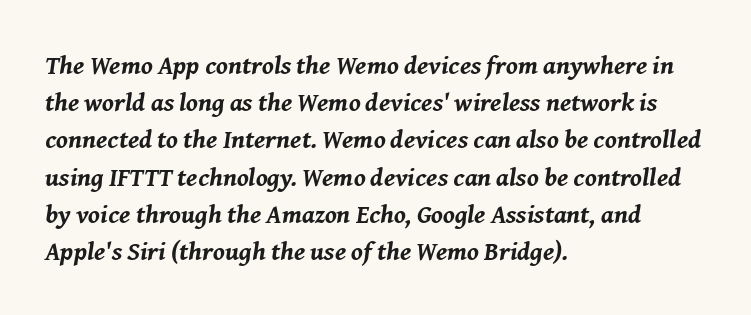
Typesetter's note: full bold, strokes at maximum text heaviness. Leftover space on each line is placed entirely after the last word. The gaps between neighbouring characters are ordinary and unremarkable. Summary of vertical rhythm: regular, with standard interline spacing. The rendering applies a slant to the glyphs.
